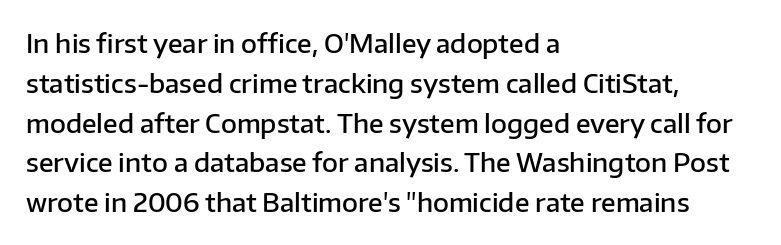
The image shows 26 px text type, upright; set left-aligned, normal line spacing (1.53x), normal letter spacing, not underlined.
